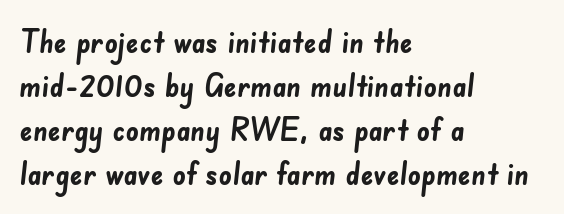
{"serif": "no", "bold": "yes", "weight": "semibold", "width": "normal", "stroke_contrast": "low", "x_height": "small", "monospaced": "no", "underline": "no", "align": "left", "line_spacing": "normal", "line_spacing_ratio": 1.38, "letter_spacing": "normal", "letter_spacing_em": 0.0, "glyph_px": 32}
